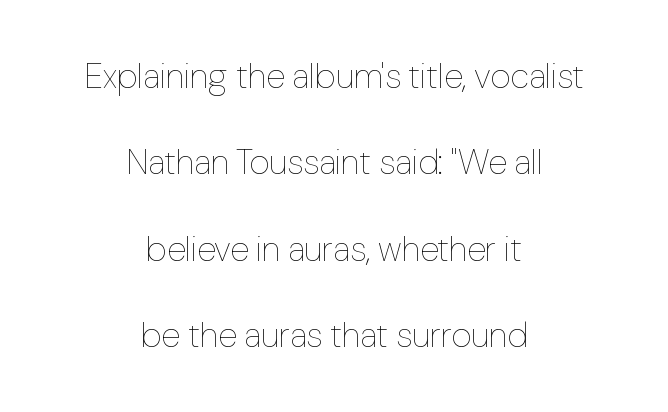
{"italic": "no", "bold": "no", "weight": "thin", "width": "normal", "stroke_contrast": "low", "x_height": "medium", "monospaced": "no", "underline": "no", "align": "center", "line_spacing": "loose", "line_spacing_ratio": 2.47, "letter_spacing": "normal", "letter_spacing_em": 0.0, "glyph_px": 35}
